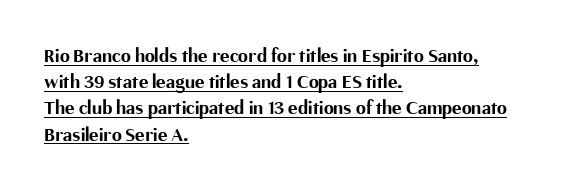
{"italic": "no", "bold": "yes", "underline": "yes", "align": "left", "line_spacing": "normal", "line_spacing_ratio": 1.31, "letter_spacing": "normal", "letter_spacing_em": 0.0, "glyph_px": 20}
